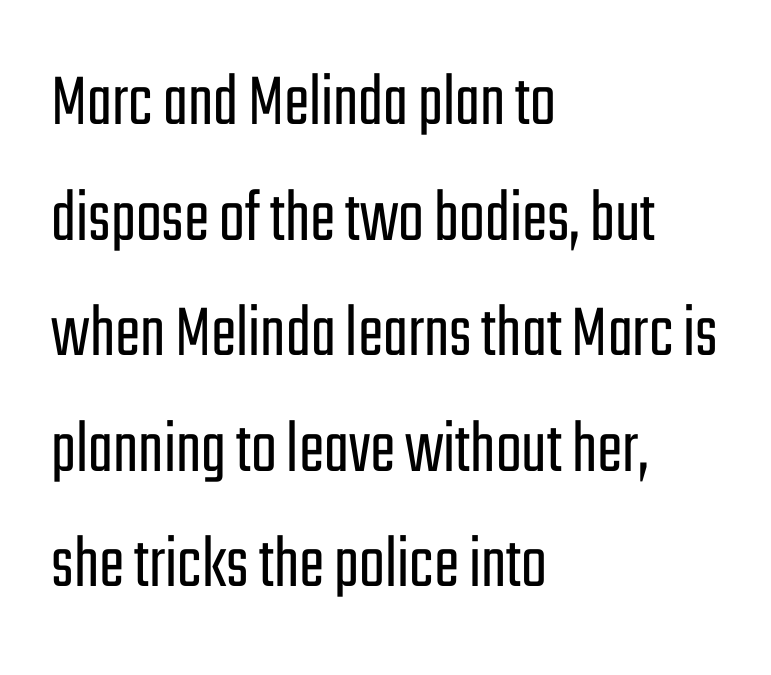
{"serif": "no", "italic": "no", "bold": "no", "weight": "light", "width": "condensed", "stroke_contrast": "low", "x_height": "medium", "monospaced": "no", "underline": "no", "align": "left", "line_spacing": "normal", "line_spacing_ratio": 1.52, "letter_spacing": "normal", "letter_spacing_em": 0.0, "glyph_px": 76}
